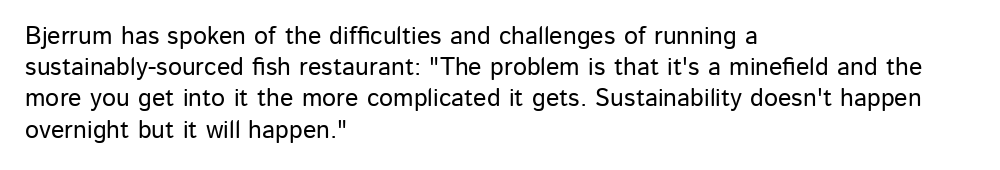
If you drew a line through each stem, it would be perfectly vertical. Leading: standard. The setting favours the left margin, as ordinary paragraphs usually do. Nobody touched the tracking dial on this one. Lines of text with bare space underneath.
